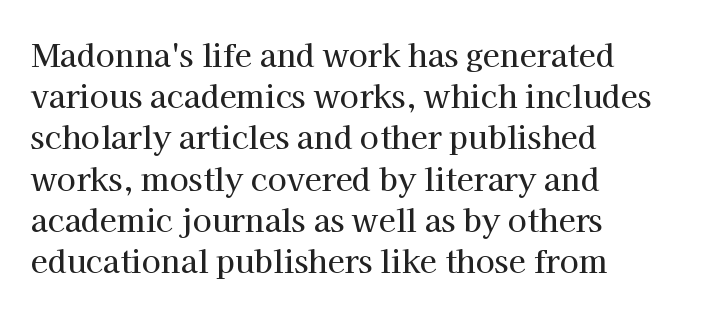
{"serif": "yes", "italic": "no", "width": "normal", "stroke_contrast": "high", "x_height": "medium", "monospaced": "no", "underline": "no", "align": "left", "line_spacing": "normal", "line_spacing_ratio": 1.33, "letter_spacing": "normal", "letter_spacing_em": 0.0, "glyph_px": 31}
